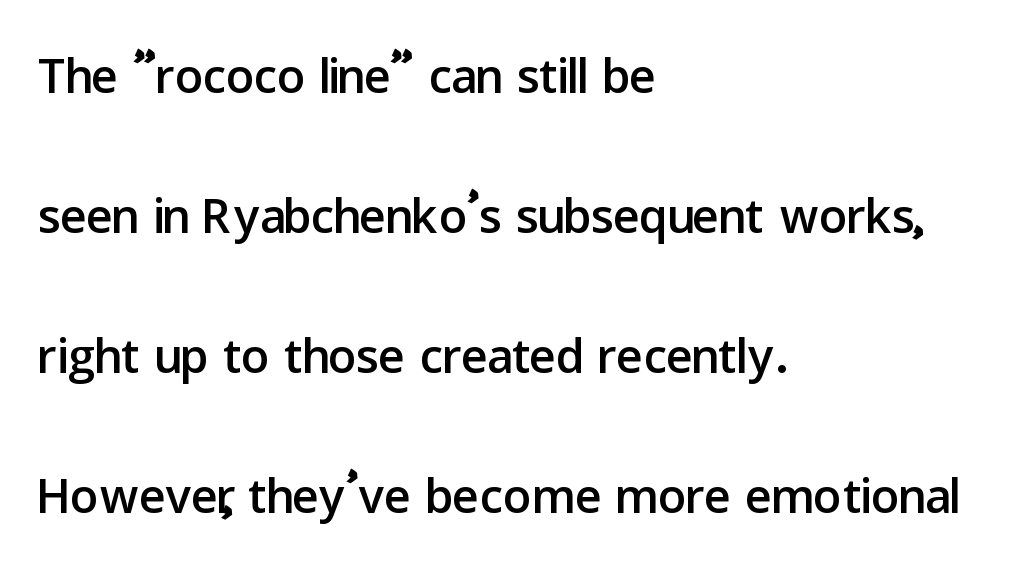
{"serif": "no", "italic": "no", "width": "normal", "stroke_contrast": "low", "x_height": "medium", "monospaced": "no", "underline": "no", "align": "left", "line_spacing": "loose", "line_spacing_ratio": 2.0, "letter_spacing": "normal", "letter_spacing_em": 0.0, "glyph_px": 70}
